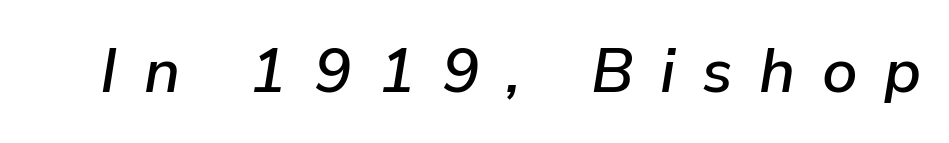
{"italic": "yes", "lean": "right", "slant_degrees": 9, "width": "normal", "stroke_contrast": "low", "x_height": "medium", "monospaced": "no", "underline": "no", "letter_spacing": "wide", "letter_spacing_em": 0.42, "glyph_px": 63}
